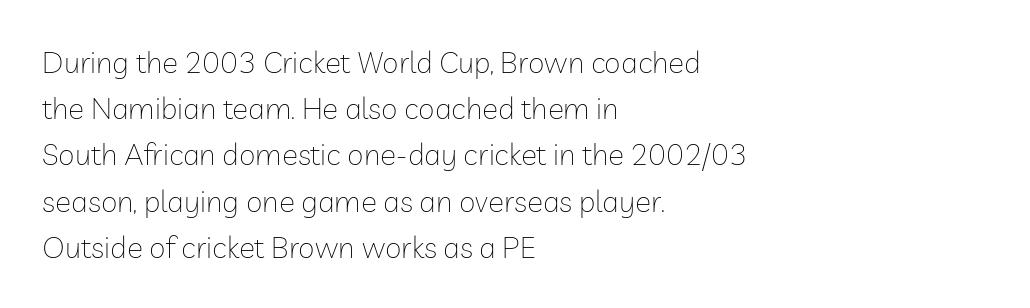
{"serif": "no", "italic": "no", "bold": "no", "weight": "thin", "width": "normal", "stroke_contrast": "low", "x_height": "medium", "monospaced": "no", "underline": "no", "align": "left", "line_spacing": "normal", "line_spacing_ratio": 1.54, "letter_spacing": "normal", "letter_spacing_em": 0.0, "glyph_px": 30}
